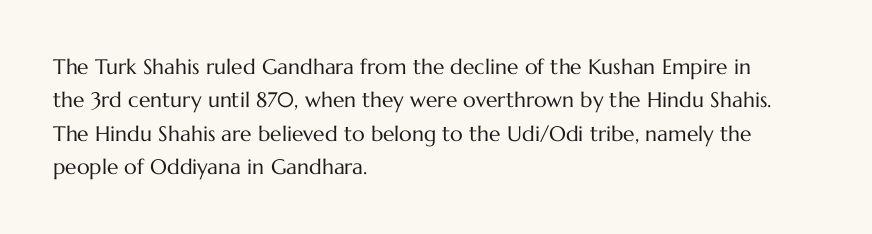
The image shows 21 px text type, upright; set left-aligned, normal line spacing (1.59x), normal letter spacing, not underlined.
